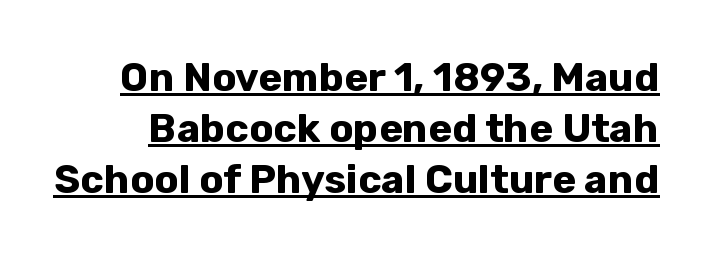
{"serif": "no", "italic": "no", "bold": "yes", "weight": "bold", "width": "normal", "stroke_contrast": "low", "x_height": "medium", "monospaced": "no", "underline": "yes", "line_spacing": "normal", "line_spacing_ratio": 1.27, "letter_spacing": "normal", "letter_spacing_em": 0.0, "glyph_px": 40}
